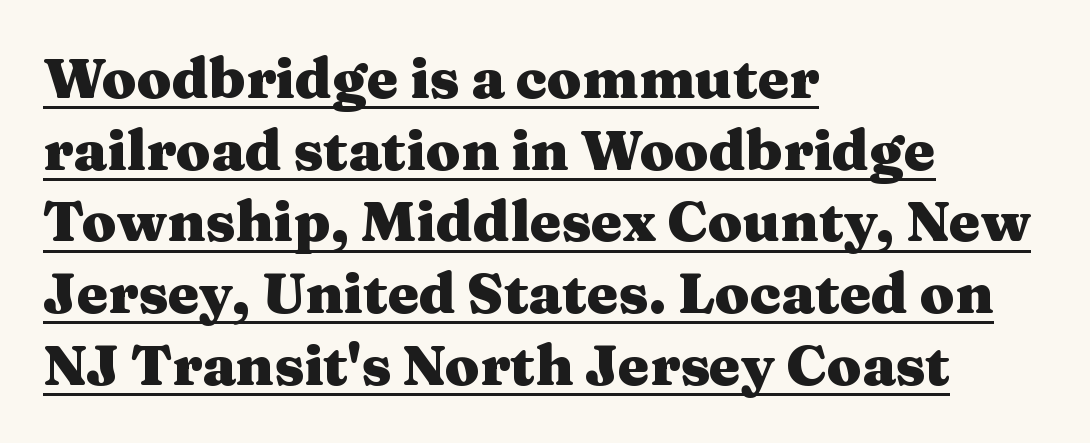
{"serif": "yes", "italic": "no", "bold": "yes", "weight": "heavy", "width": "wide", "stroke_contrast": "medium", "x_height": "medium", "monospaced": "no", "underline": "yes", "align": "left", "line_spacing": "normal", "line_spacing_ratio": 1.28, "letter_spacing": "normal", "letter_spacing_em": 0.0, "glyph_px": 56}
